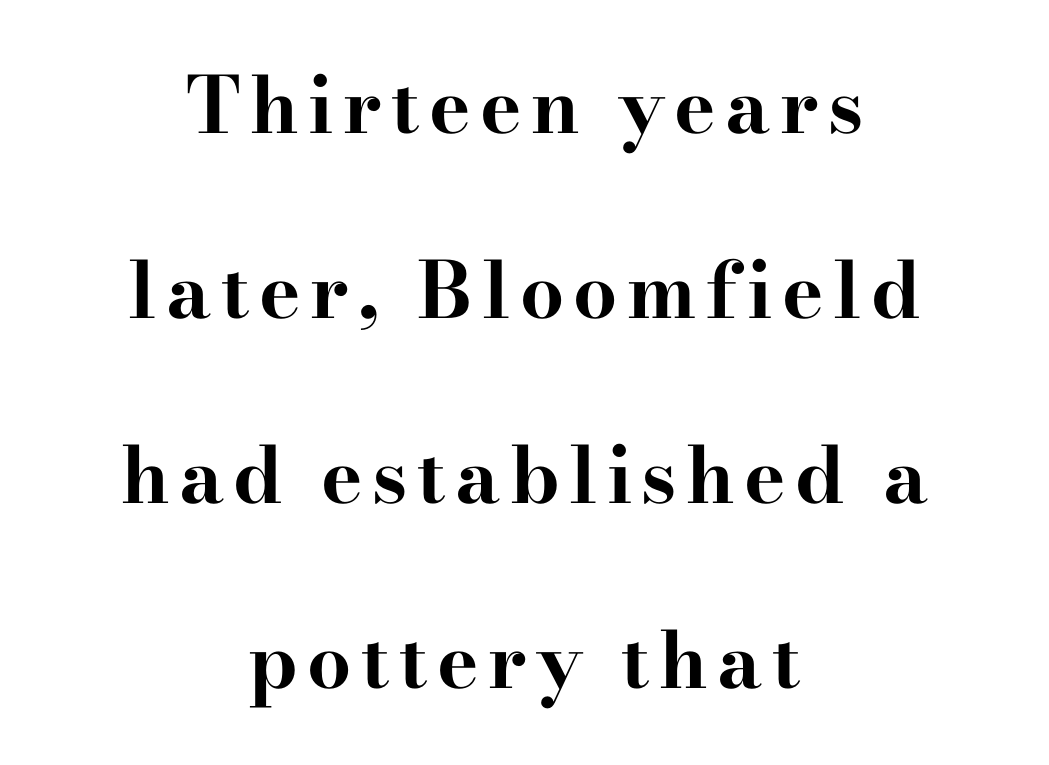
Q: Is the text bold? A: Yes.
Q: Is the text italic (slanted)? A: No, it is upright.
Q: Is the typeface a serif or a sans-serif typeface? A: Serif.
Q: Is the text underlined? A: No.
Q: How is the paragraph aligned? A: Centered.
Q: Is the spacing between lines tight, normal or loose? A: Loose.
Q: Width (condensed, normal, or wide)? A: Wide.
Q: Stroke contrast? A: High.
Q: x-height? A: Small.
Q: Monospaced? A: No.
